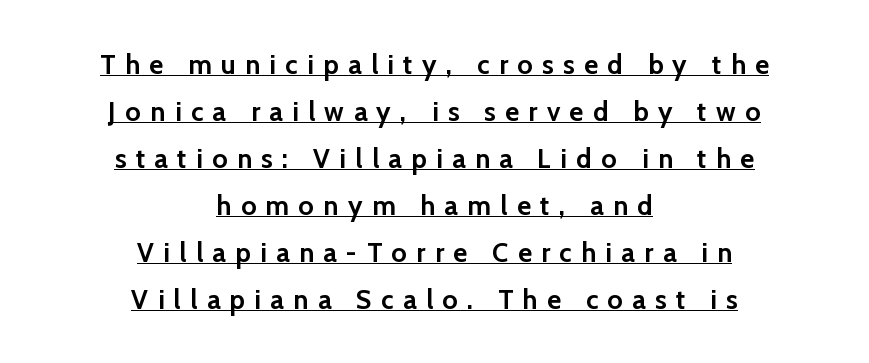
The image shows 27 px bold type, upright; set centered, line spacing 1.74x, unusually wide letter spacing (+0.35 em), underlined.
